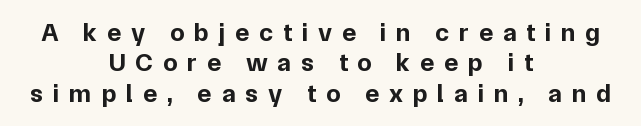
Leftover space on each line is divided equally before and after the words. Thick stems and heavy bowls — unmistakably bold. Does extra space separate the letters? Yes, quite a lot of it. Posture: upright roman. Quick note: underline off.
